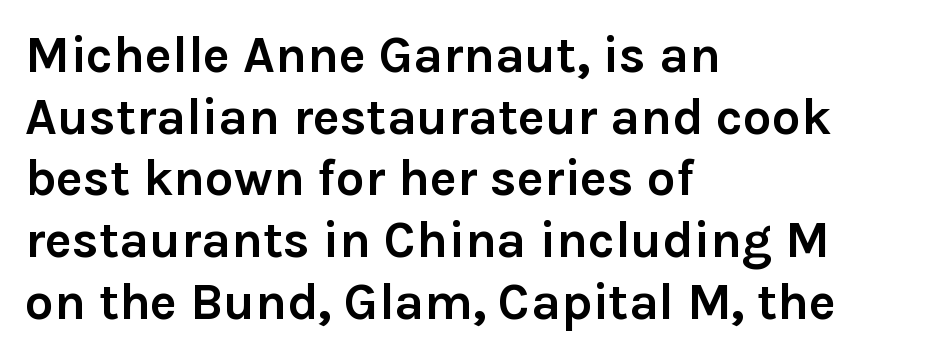
{"serif": "no", "italic": "no", "bold": "yes", "weight": "semibold", "width": "normal", "stroke_contrast": "low", "x_height": "medium", "monospaced": "no", "underline": "no", "align": "left", "line_spacing_ratio": 1.21, "letter_spacing": "normal", "letter_spacing_em": 0.0, "glyph_px": 51}
